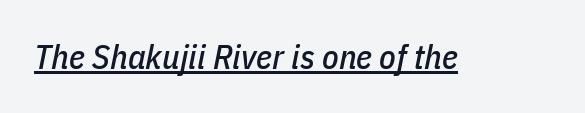
{"italic": "yes", "lean": "right", "slant_degrees": 11, "width": "condensed", "stroke_contrast": "low", "x_height": "medium", "monospaced": "no", "underline": "yes", "letter_spacing": "normal", "letter_spacing_em": 0.0, "glyph_px": 34}
